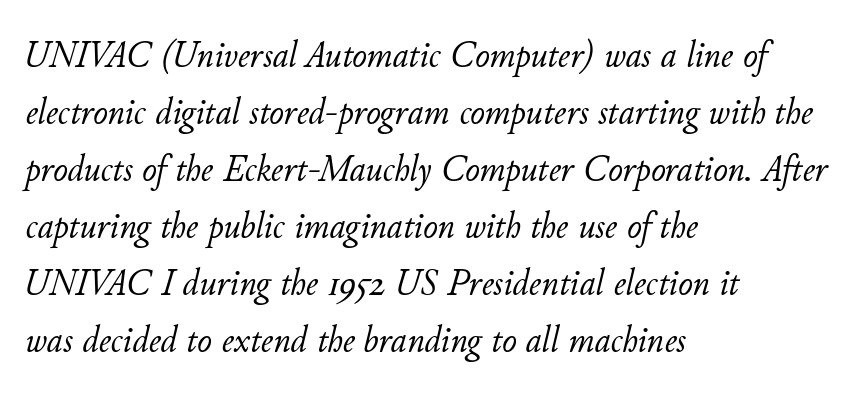
Summary of weight: not heavy and not bold. This sample keeps an unexceptional amount of space between lines. The space beneath each line is pristine and unruled. If you drew a line through each stem, it would be angled.
